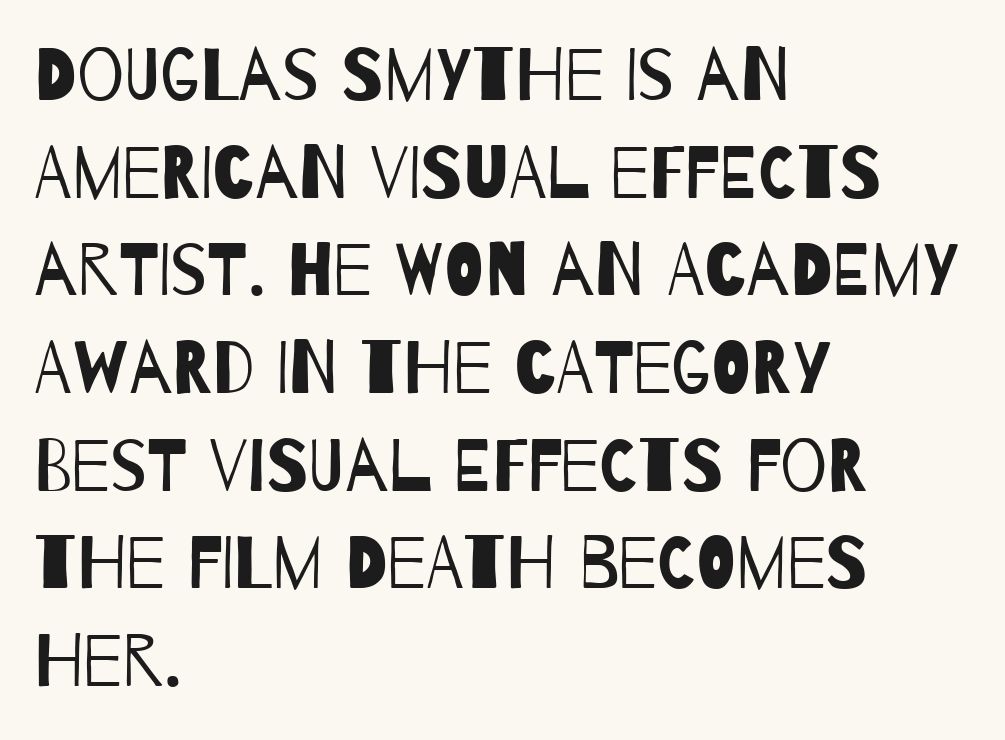
The image shows 74 px regular-weight, condensed sans-serif type; set left-aligned, normal line spacing (1.32x), normal letter spacing, not underlined; low stroke contrast and a large x-height.
